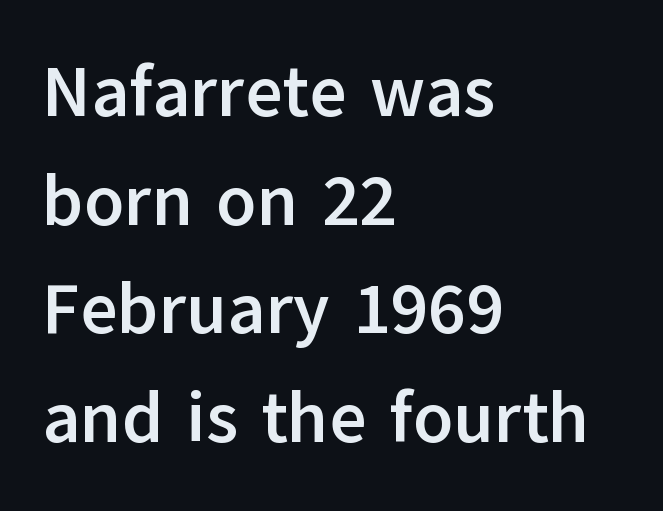
{"serif": "no", "italic": "no", "bold": "yes", "weight": "semibold", "width": "normal", "stroke_contrast": "low", "x_height": "medium", "monospaced": "no", "underline": "no", "align": "left", "line_spacing": "normal", "line_spacing_ratio": 1.51, "letter_spacing": "normal", "letter_spacing_em": 0.0, "glyph_px": 72}
